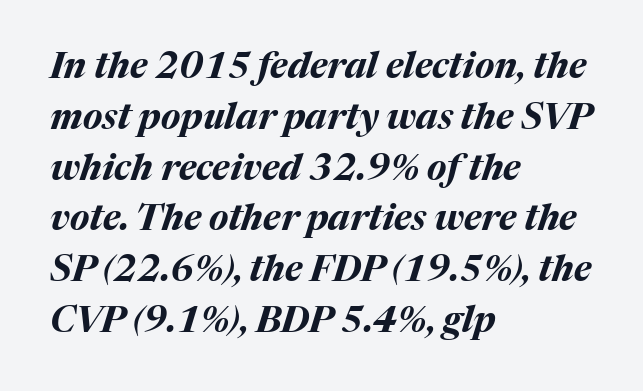
Q: Is the text bold? A: Yes.
Q: Is the text italic (slanted)? A: Yes, it leans right by about 17 degrees.
Q: Is the text underlined? A: No.
Q: How is the paragraph aligned? A: Left-aligned.
Q: Is the spacing between letters normal or unusually wide? A: Normal.
Q: Is the spacing between lines tight, normal or loose? A: Normal.
Q: Width (condensed, normal, or wide)? A: Normal.
Q: Stroke contrast? A: Medium.
Q: x-height? A: Medium.
Q: Monospaced? A: No.
